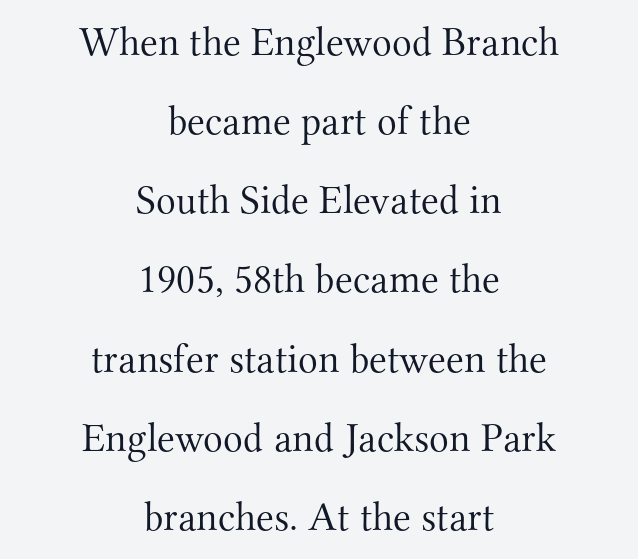
Q: Is the text bold? A: No.
Q: Is the text italic (slanted)? A: No, it is upright.
Q: Is the typeface a serif or a sans-serif typeface? A: Serif.
Q: Is the text underlined? A: No.
Q: How is the paragraph aligned? A: Centered.
Q: Is the spacing between letters normal or unusually wide? A: Normal.
Q: Is the spacing between lines tight, normal or loose? A: Loose.
Q: Width (condensed, normal, or wide)? A: Normal.
Q: Stroke contrast? A: Medium.
Q: x-height? A: Small.
Q: Monospaced? A: No.
